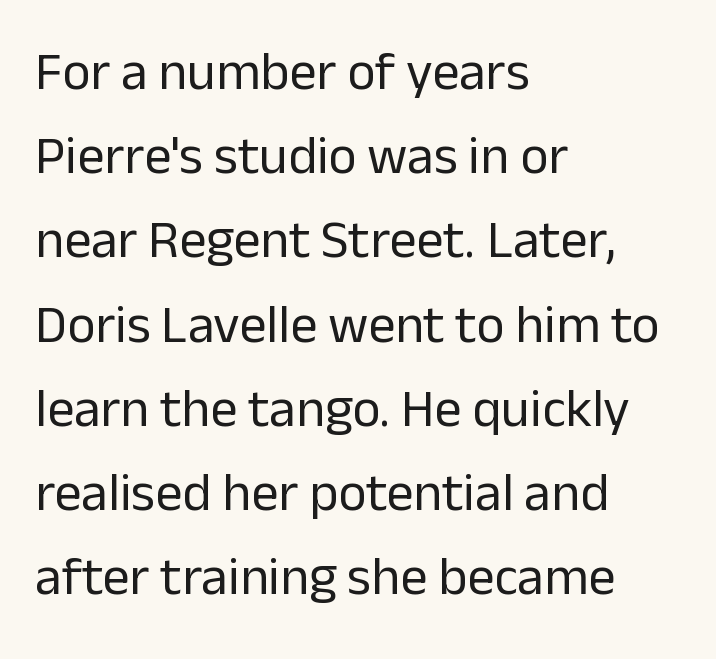
Q: Is the text bold? A: No.
Q: Is the text italic (slanted)? A: No, it is upright.
Q: Is the typeface a serif or a sans-serif typeface? A: Sans-serif.
Q: Is the text underlined? A: No.
Q: How is the paragraph aligned? A: Left-aligned.
Q: Is the spacing between letters normal or unusually wide? A: Normal.
Q: Is the spacing between lines tight, normal or loose? A: Normal.
Q: Width (condensed, normal, or wide)? A: Normal.
Q: Stroke contrast? A: Low.
Q: x-height? A: Medium.
Q: Monospaced? A: No.
